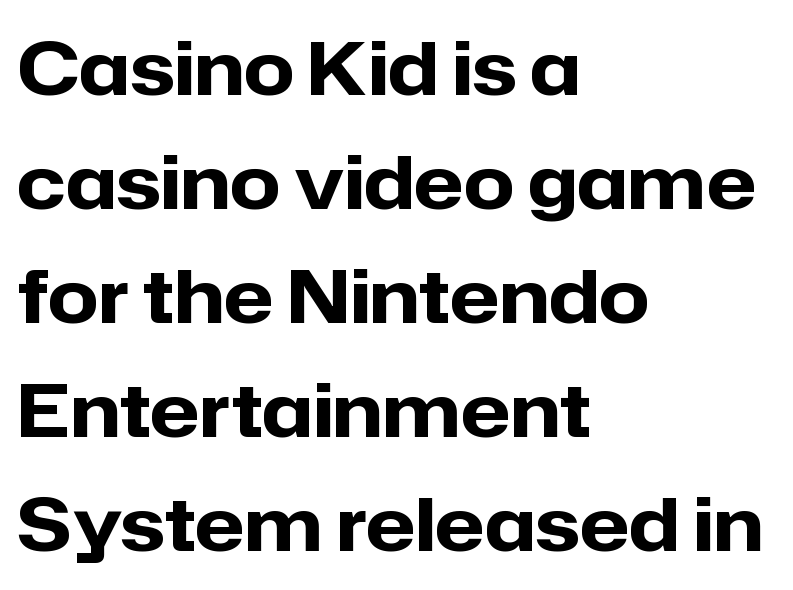
The image shows 73 px heavy sans-serif type, upright; set left-aligned, normal line spacing (1.56x), normal letter spacing, not underlined; low stroke contrast and a medium x-height.
